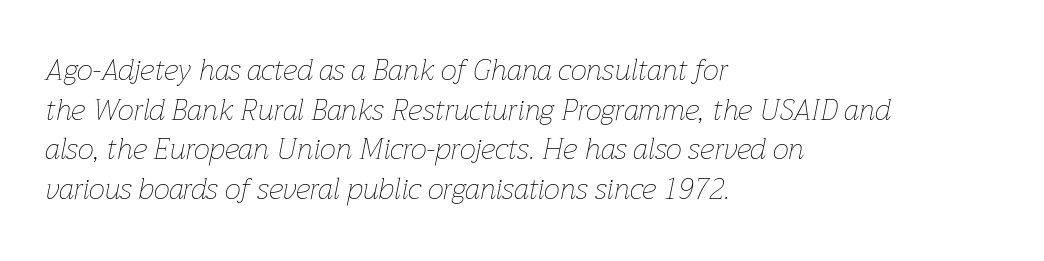
The image shows 29 px thin type, italic (leaning right); set left-aligned, normal line spacing (1.37x), normal letter spacing, not underlined; low stroke contrast and a medium x-height.
